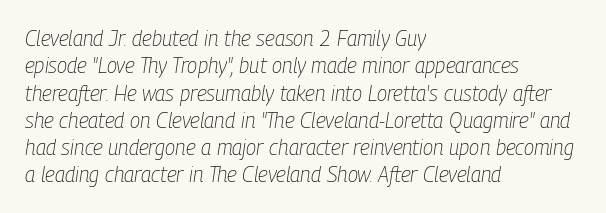
The image shows 21 px text type, italic (leaning right); set left-aligned, normal line spacing (1.3x), normal letter spacing, not underlined.
